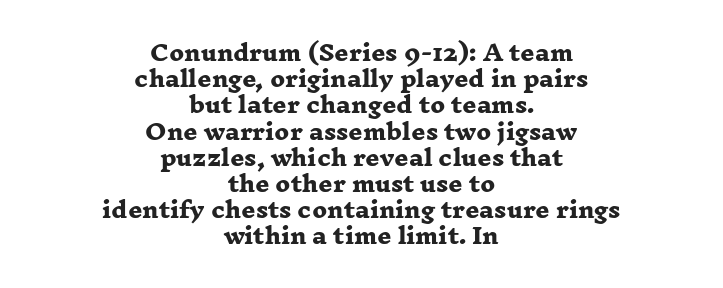
The rendering uses a bold face; every stroke is thick and dark. The passage shown has conventional tracking throughout. The text block is weighted toward neither margin, spreading evenly from the middle. Words float on clear page, feet unadorned.
